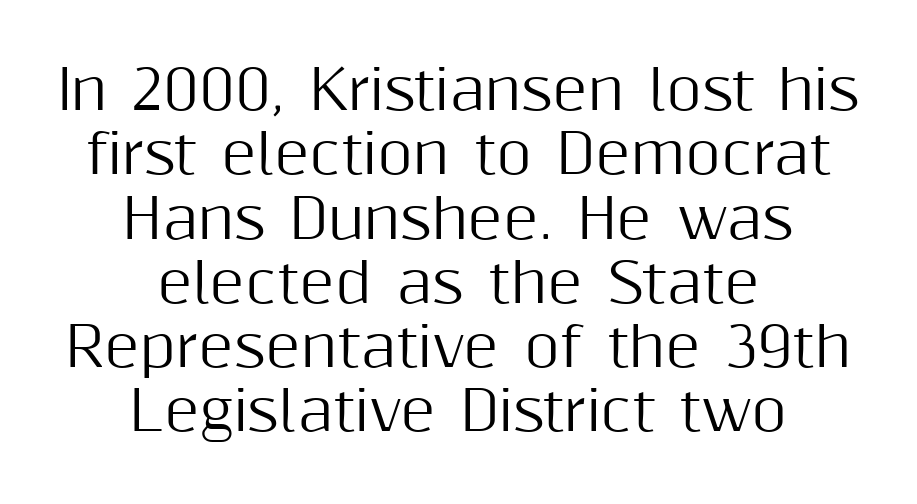
{"serif": "no", "italic": "no", "width": "normal", "stroke_contrast": "medium", "x_height": "medium", "monospaced": "no", "underline": "no", "align": "center", "line_spacing_ratio": 1.19, "letter_spacing": "normal", "letter_spacing_em": 0.0, "glyph_px": 54}
